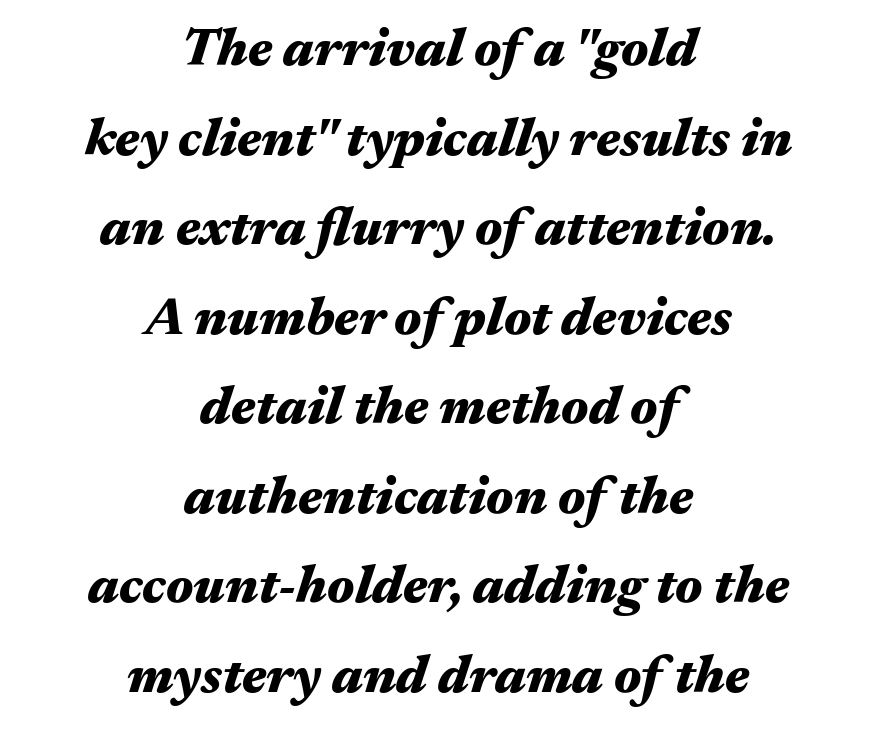
The rendering keeps characters at their native spacing. The typesetter chose a symmetrical, centered arrangement here. The face used here has a pronounced slope to its letters. This block has exactly the height ordinary leading produces. The strokes are fattened all the way to bold. Note the varied advance widths — an 'i' is clearly narrower than an 'm'.
